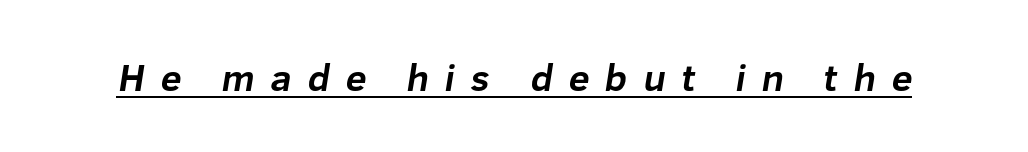
Q: Is the text bold? A: Yes.
Q: Is the typeface a serif or a sans-serif typeface? A: Sans-serif.
Q: Is the text underlined? A: Yes.
Q: Is the spacing between letters normal or unusually wide? A: Unusually wide.
Q: Width (condensed, normal, or wide)? A: Normal.
Q: Stroke contrast? A: Low.
Q: x-height? A: Medium.
Q: Monospaced? A: No.
